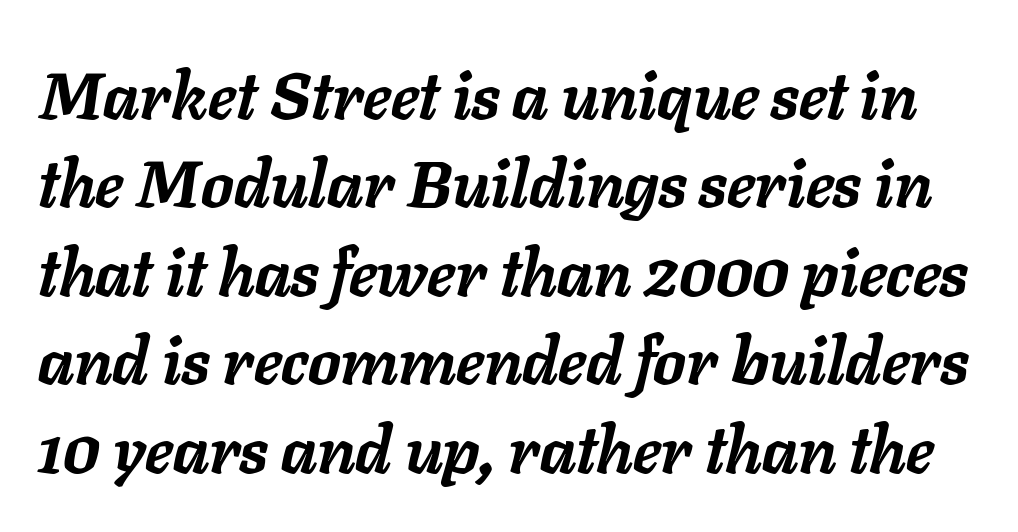
Stroke thickness is high; the sample reads as a true bold. A bare baseline throughout the passage. These lines are rendered in a variable-pitch font. The rows are spaced the way most documents space them.
